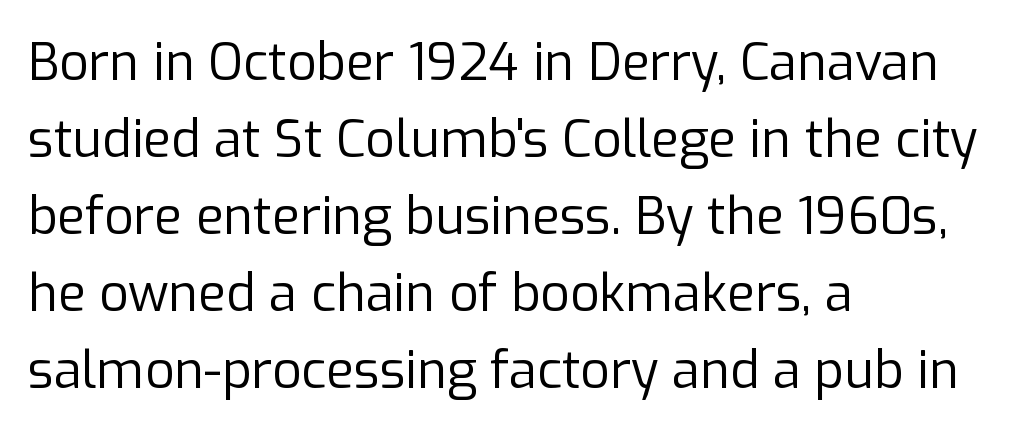
The image shows 51 px regular-weight sans-serif type, upright; set left-aligned, normal line spacing (1.51x), normal letter spacing, not underlined; low stroke contrast and a medium x-height.
